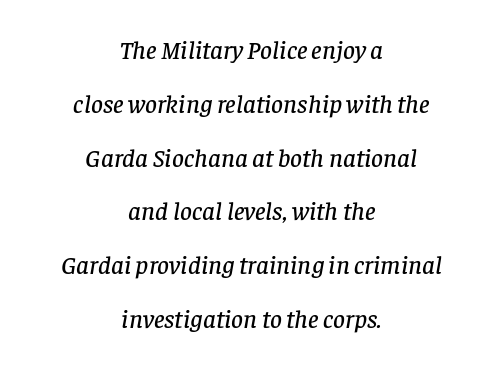
Each word holds together tightly as a unit, with standard inter-letter gaps. Underlining? Definitely not there. Teacher's note: observe the equal gaps on both sides — that is centered alignment. This sample uses an oblique cut, with every glyph tilted off the vertical. If you measured baseline to baseline, you'd find a long distance.
